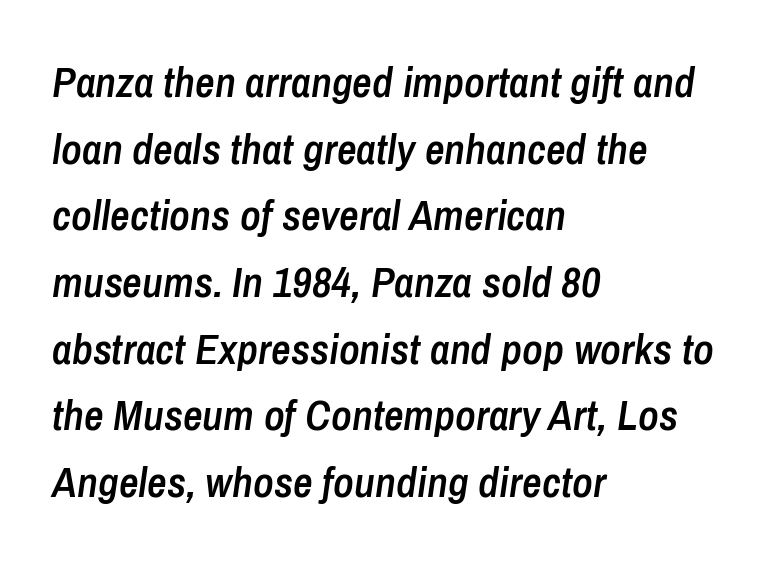
Q: Is the text bold? A: Semi-bold.
Q: Is the text italic (slanted)? A: Yes, it leans right by about 8 degrees.
Q: Is the text underlined? A: No.
Q: How is the paragraph aligned? A: Left-aligned.
Q: Is the spacing between letters normal or unusually wide? A: Normal.
Q: Is the spacing between lines tight, normal or loose? A: Normal.
Q: Width (condensed, normal, or wide)? A: Condensed.
Q: Stroke contrast? A: Low.
Q: x-height? A: Medium.
Q: Monospaced? A: No.
